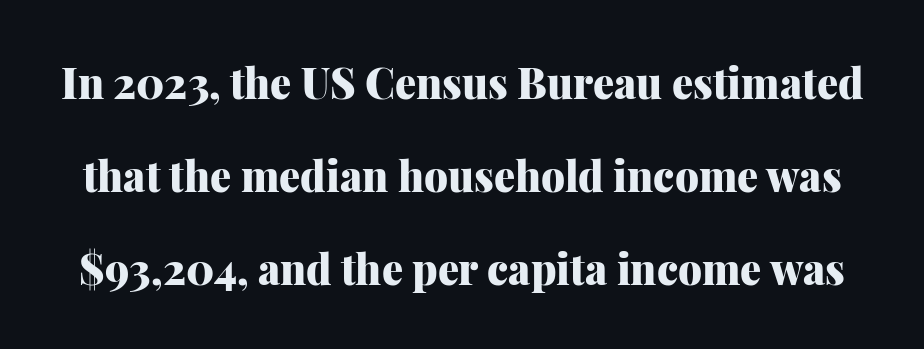
The image shows 42 px heavy serif type, upright; set loose line spacing (2.21x), normal letter spacing, not underlined; medium stroke contrast and a medium x-height.
